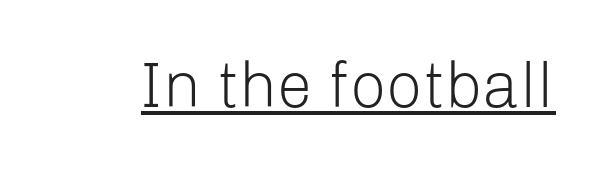
The image shows 64 px light sans-serif type, upright; set normal letter spacing, underlined; low stroke contrast and a medium x-height.
